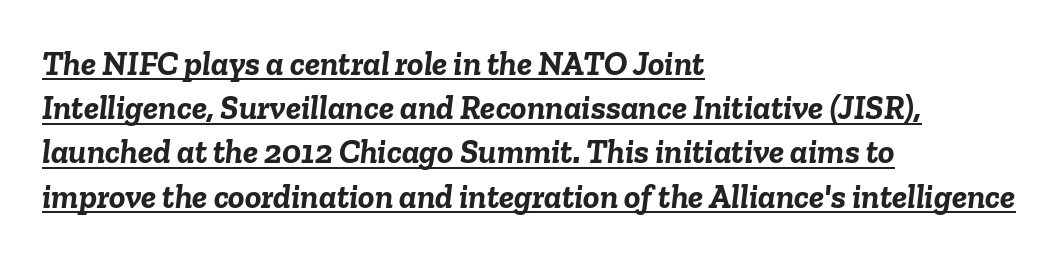
The image shows 34 px semibold type, italic (leaning right); set left-aligned, normal line spacing (1.3x), normal letter spacing, underlined; low stroke contrast and a medium x-height.
